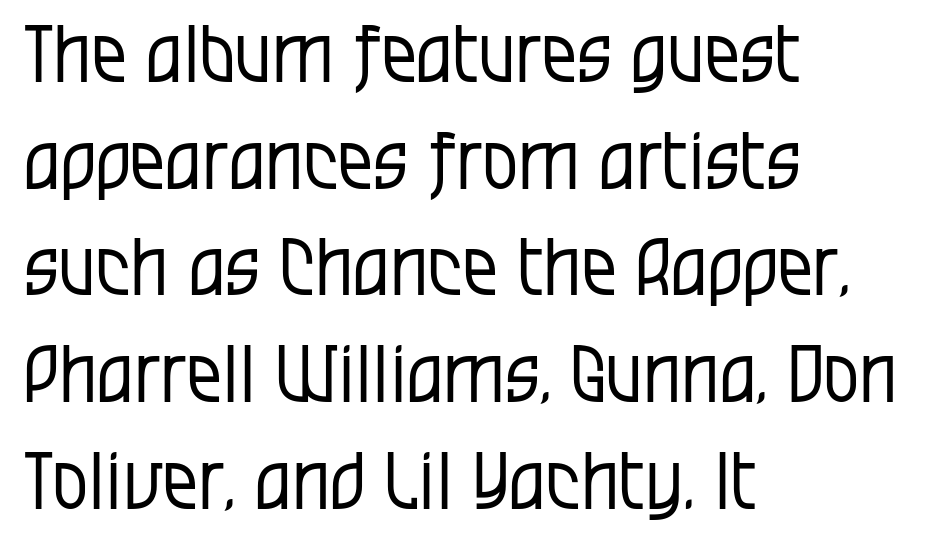
{"serif": "no", "italic": "no", "bold": "no", "weight": "regular", "width": "condensed", "stroke_contrast": "low", "x_height": "large", "monospaced": "no", "underline": "no", "align": "left", "line_spacing": "normal", "line_spacing_ratio": 1.35, "letter_spacing": "normal", "letter_spacing_em": 0.0, "glyph_px": 79}
